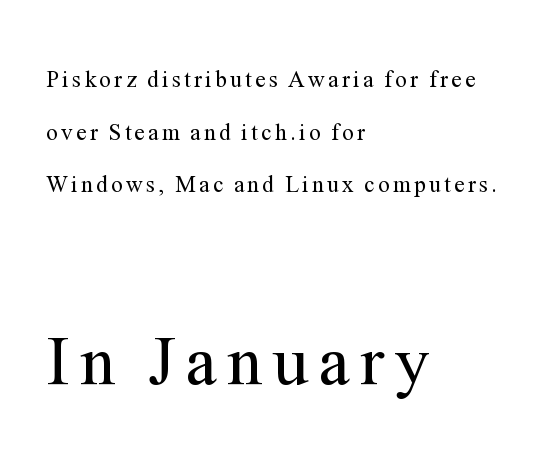
Just letters on the line, the space beneath them empty. This sample trades compactness for vertical openness between lines. The lines are quadded left. Caption: face not bold, strokes unweighted. The typeface chosen for these lines features serifs.
